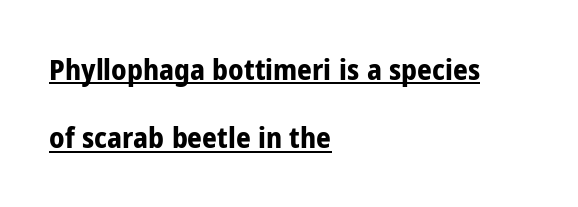
The image shows 29 px bold, condensed sans-serif type, upright; set left-aligned, loose line spacing (2.35x), normal letter spacing, underlined; low stroke contrast and a medium x-height.
